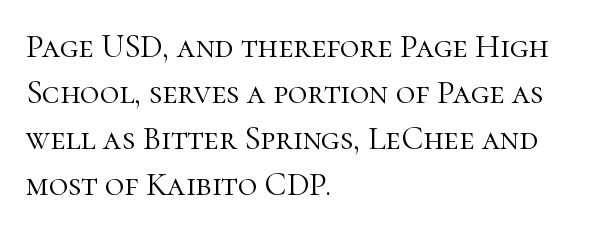
The image shows 33 px light serif type, upright; set left-aligned, normal line spacing (1.39x), normal letter spacing, not underlined; high stroke contrast and a medium x-height.
